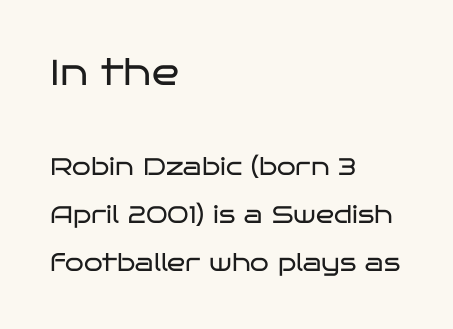
Observe the ordinary spacing: letters are neighbours, not strangers. Size contrast runs from large at the top to small at the bottom. The vertical gap from one line to the next is large. Looks like regular typesetting: each glyph gets only the width it needs.
